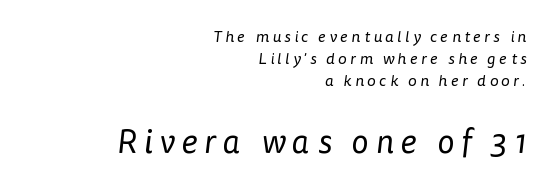
{"serif": "no", "bold": "no", "weight": "regular", "width": "normal", "stroke_contrast": "low", "x_height": "medium", "monospaced": "no", "underline": "no", "align": "right", "line_spacing": "normal", "line_spacing_ratio": 1.38, "letter_spacing": "wide", "letter_spacing_em": 0.22, "larger_block": "second", "size_ratio": 2.06, "glyph_px": 33}
